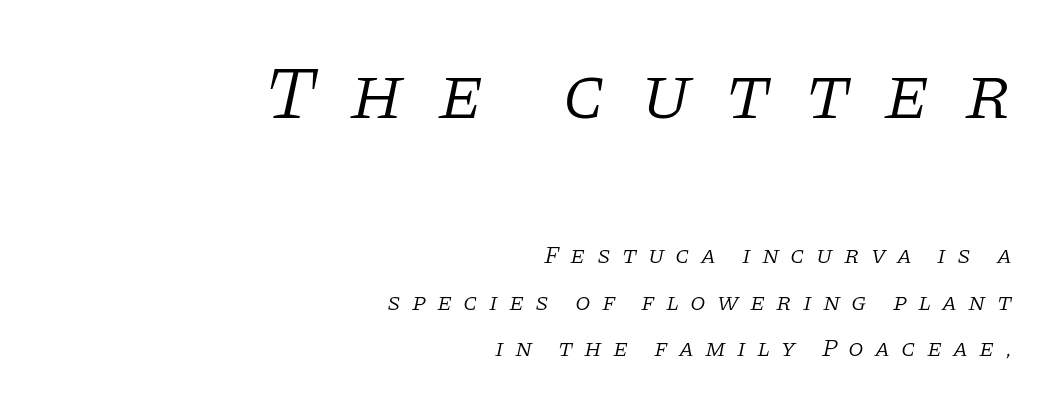
{"serif": "yes", "italic": "yes", "lean": "right", "slant_degrees": 11, "bold": "no", "weight": "light", "width": "normal", "stroke_contrast": "low", "x_height": "large", "monospaced": "no", "underline": "no", "align": "right", "line_spacing_ratio": 1.86, "letter_spacing": "wide", "letter_spacing_em": 0.44, "larger_block": "first", "size_ratio": 3.04, "glyph_px": 76}
